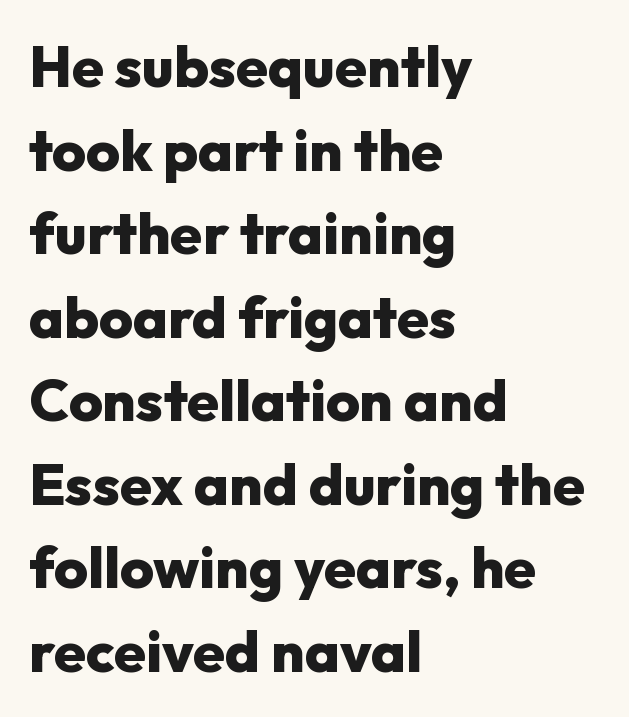
The image shows 58 px heavy sans-serif type, upright; set left-aligned, normal line spacing (1.44x), normal letter spacing, not underlined; low stroke contrast and a medium x-height.
